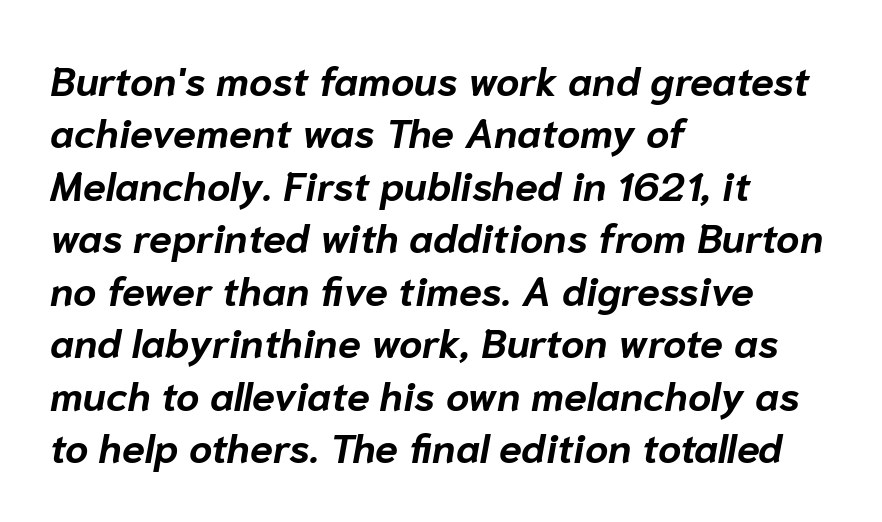
Q: Is the text bold? A: Yes.
Q: Is the text italic (slanted)? A: Yes, it leans right by about 10 degrees.
Q: Is the text underlined? A: No.
Q: How is the paragraph aligned? A: Left-aligned.
Q: Is the spacing between letters normal or unusually wide? A: Normal.
Q: Is the spacing between lines tight, normal or loose? A: Normal.
Q: Width (condensed, normal, or wide)? A: Normal.
Q: Stroke contrast? A: Low.
Q: x-height? A: Medium.
Q: Monospaced? A: No.
